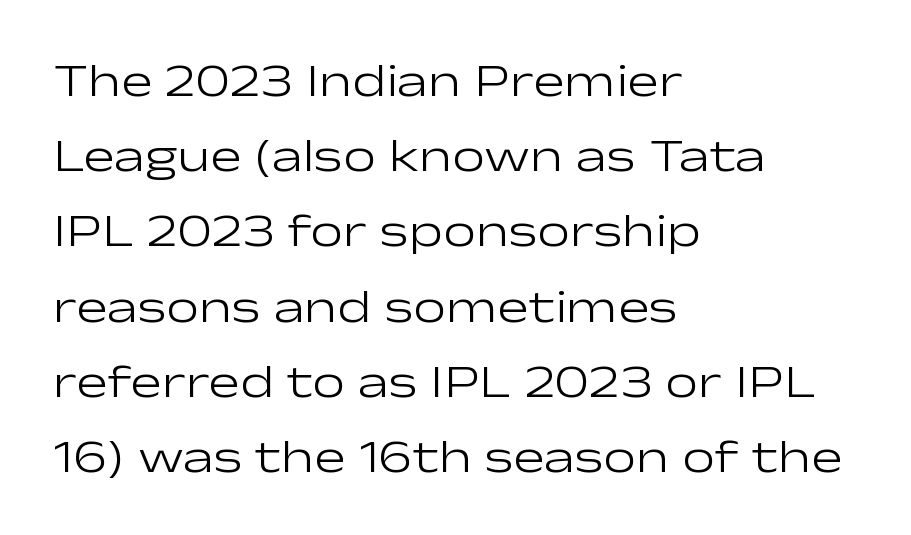
Clear beneath every line of the passage. This sample has the flowing, uneven cadence of proportional lettering. In terms of posture, this sample is upright. Horizontal alignment here is leftward, the default for most running prose.
